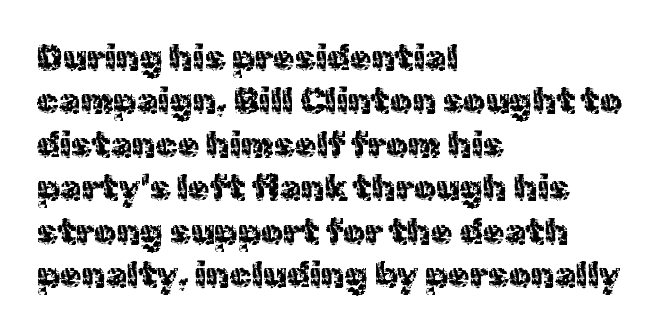
Q: Is the text italic (slanted)? A: No, it is upright.
Q: Is the typeface a serif or a sans-serif typeface? A: Sans-serif.
Q: Is the text underlined? A: No.
Q: How is the paragraph aligned? A: Left-aligned.
Q: Is the spacing between letters normal or unusually wide? A: Normal.
Q: Width (condensed, normal, or wide)? A: Normal.
Q: x-height? A: Medium.
Q: Monospaced? A: No.
